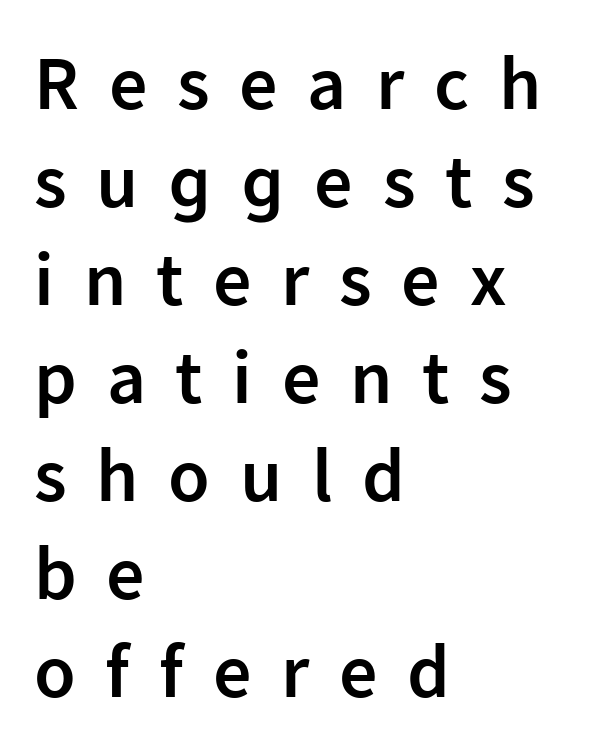
The text block is weighted toward the left margin, trailing off unevenly rightward. These lines sit exactly where default settings would place them. Do the characters align in a grid? No, the font is proportional. Characters remain perfectly vertical along every line. The letters are spread apart with noticeably loose tracking. Firm but not heavy-handed strokes: this text is semibold.
